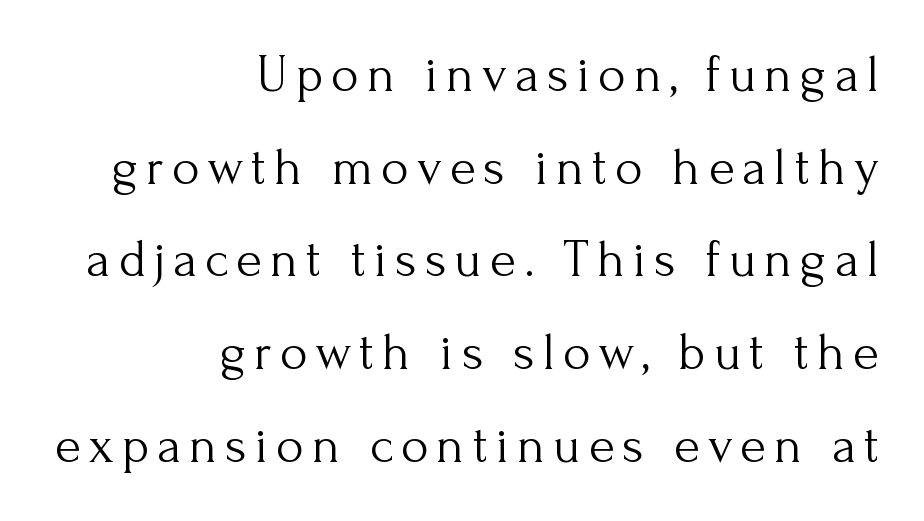
Line endings align vertically; line beginnings do not. Each row of text sits above clean, open space. This sample uses an upright cut, with every glyph sitting square on the baseline. These lines are rendered in a variable-pitch font.
